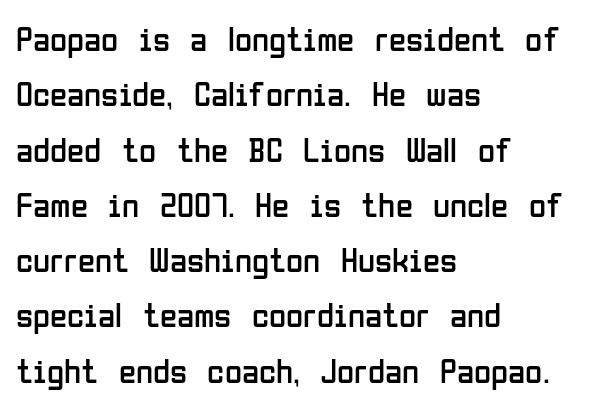
The space beneath each line is pristine and unruled. Posture: vertical. Spacing between characters is what you'd get straight out of the box. A light-to-regular cut is what we see here. Stroke terminals: plain, sans-serif.
